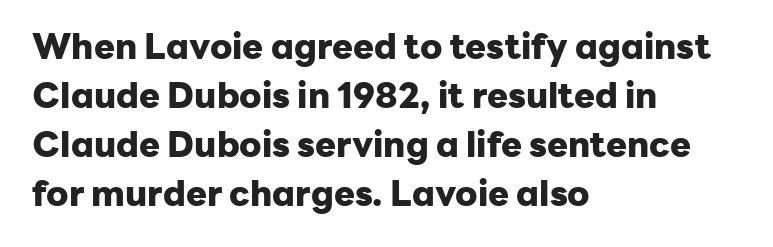
Note the varied advance widths — an 'i' is clearly narrower than an 'm'. Normally led — the rows are evenly, conventionally spaced. Notice how the stems are strictly vertical — no italics here. Beneath every word, the page is bare.
